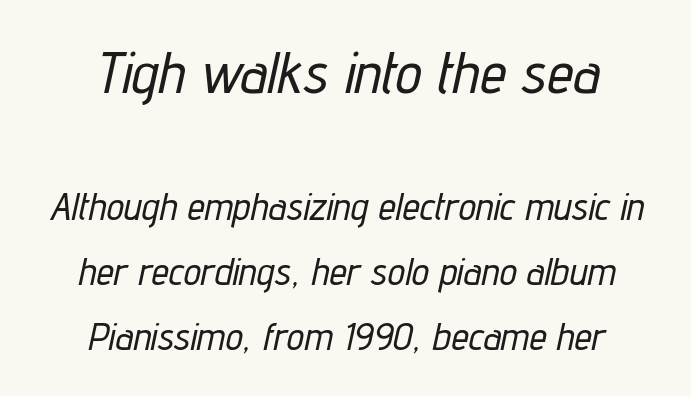
Proportional: the letters do not fall into vertical columns. Regular leading. These two chunks differ in scale, with the top chunk taking the larger measure. Check the space under the baseline: it is left empty. Posture: slanted.
